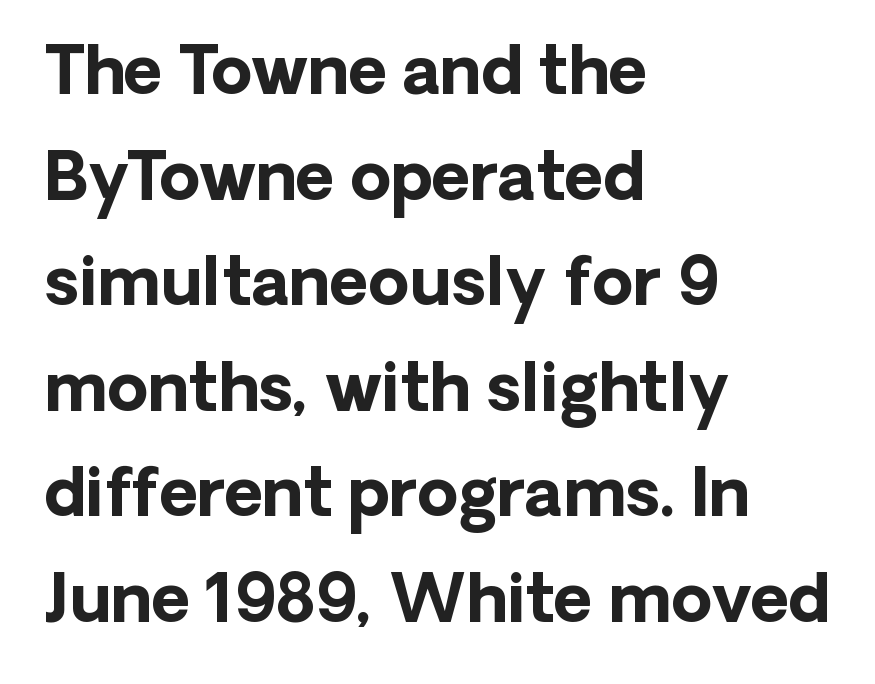
The image shows 66 px bold sans-serif type, upright; set left-aligned, normal line spacing (1.6x), normal letter spacing, not underlined; low stroke contrast and a medium x-height.
